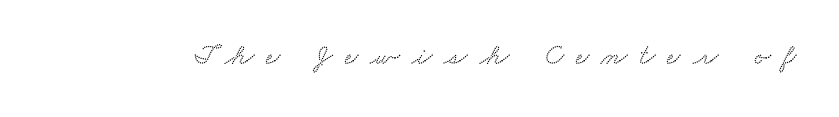
Check the space under the baseline: it is left empty. The passage shown has open, widely tracked lettering throughout. Here the designer chose a conventional face with non-uniform glyph widths.
